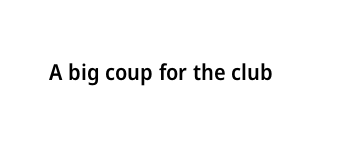
The image shows 22 px text type, upright; set normal letter spacing, not underlined.
